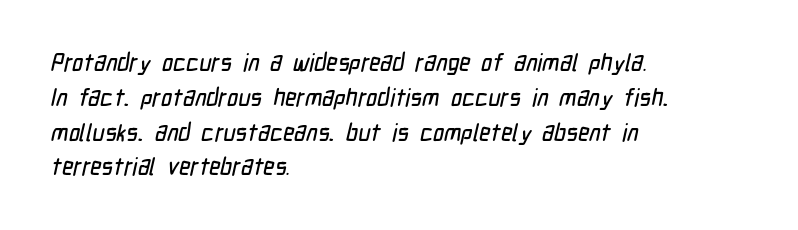
The image shows 24 px text type; set left-aligned, normal line spacing (1.45x), normal letter spacing, not underlined.
